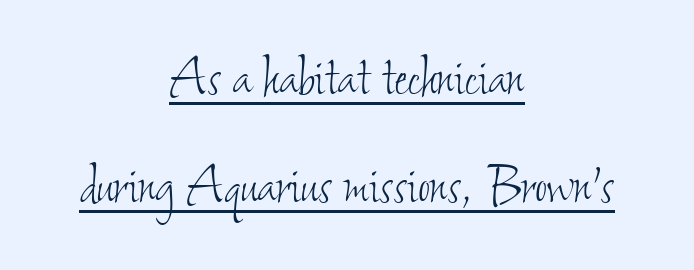
Q: Is the text bold? A: No.
Q: Is the text underlined? A: Yes.
Q: How is the paragraph aligned? A: Centered.
Q: Is the spacing between letters normal or unusually wide? A: Normal.
Q: Is the spacing between lines tight, normal or loose? A: Normal.
Q: Width (condensed, normal, or wide)? A: Condensed.
Q: Stroke contrast? A: Low.
Q: x-height? A: Small.
Q: Monospaced? A: No.
